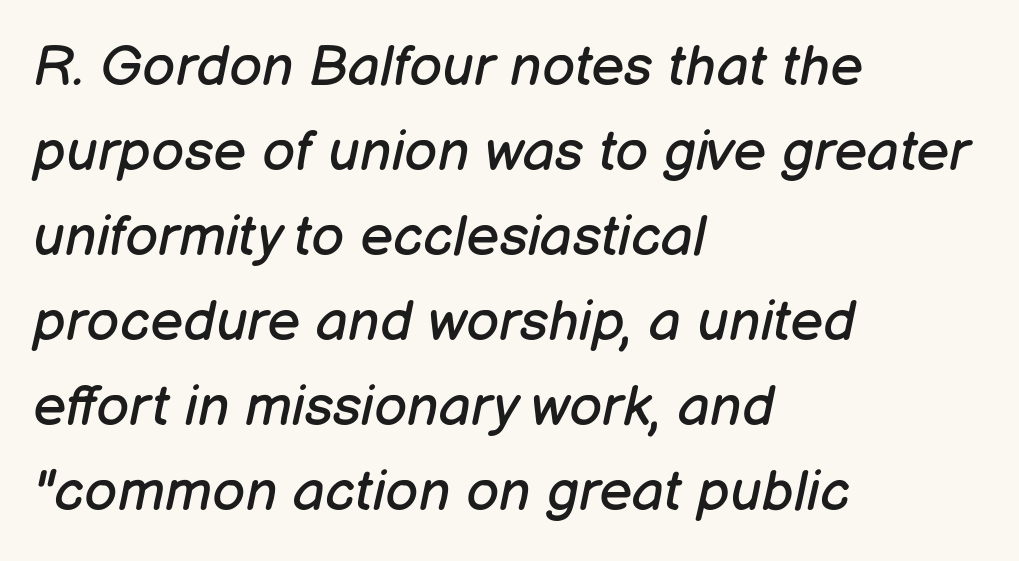
The line texture is even and compact thanks to regular tracking. This reads as an unemphasized weight, regular at the heaviest. The letters advance in unequal steps, a hallmark of proportional type. Regular leading. The lines in this sample share a left origin and differ only in where they stop.
